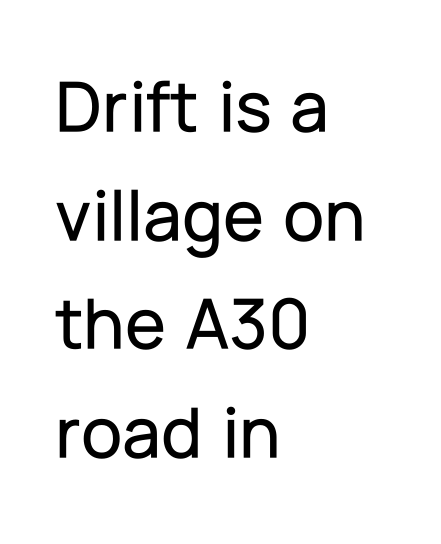
Q: Is the text italic (slanted)? A: No, it is upright.
Q: Is the typeface a serif or a sans-serif typeface? A: Sans-serif.
Q: Is the text underlined? A: No.
Q: How is the paragraph aligned? A: Left-aligned.
Q: Is the spacing between letters normal or unusually wide? A: Normal.
Q: Is the spacing between lines tight, normal or loose? A: Normal.
Q: Width (condensed, normal, or wide)? A: Normal.
Q: Stroke contrast? A: Low.
Q: x-height? A: Medium.
Q: Monospaced? A: No.
